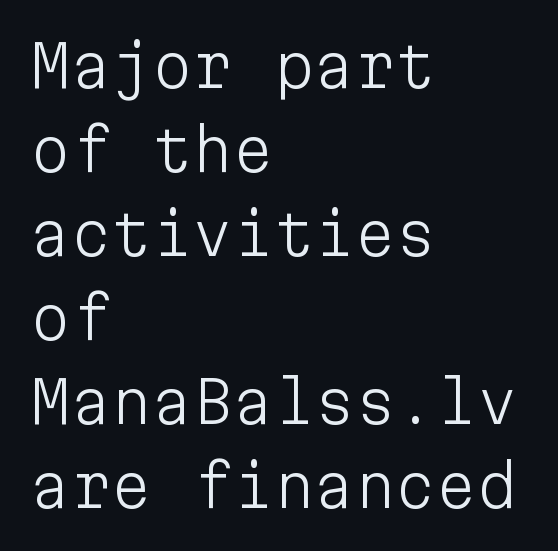
Students, observe: this is what conventionally led text looks like. Alignment: flush left. Each letter, wide or thin by design, is forced into the same width here. No feet cap the strokes, marking this as sans-serif type. It's the straight-up-and-down kind of type. The strip under each line holds only bare page.
